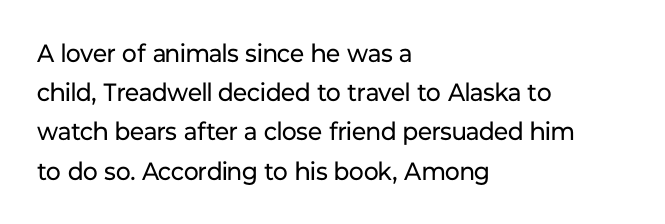
Q: Is the text bold? A: No.
Q: Is the text italic (slanted)? A: No, it is upright.
Q: Is the text underlined? A: No.
Q: How is the paragraph aligned? A: Left-aligned.
Q: Is the spacing between letters normal or unusually wide? A: Normal.
Q: Is the spacing between lines tight, normal or loose? A: Normal.
